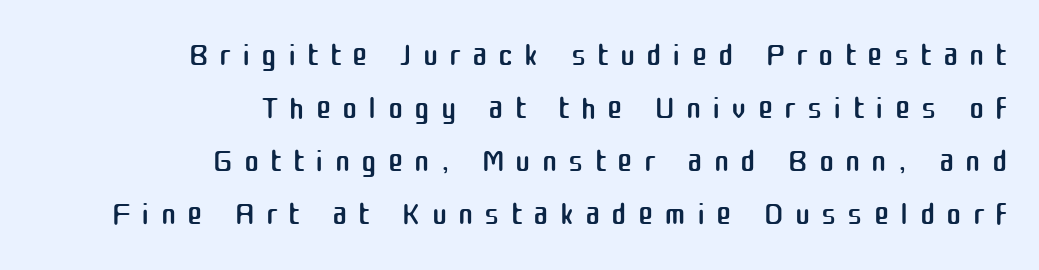
{"serif": "no", "italic": "no", "bold": "no", "weight": "regular", "width": "normal", "stroke_contrast": "medium", "x_height": "medium", "monospaced": "no", "underline": "no", "align": "right", "line_spacing": "tight", "line_spacing_ratio": 1.15, "letter_spacing": "wide", "letter_spacing_em": 0.24, "glyph_px": 46}
